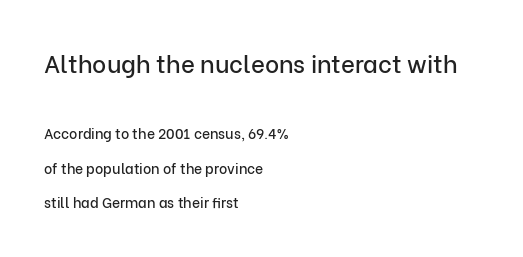
Here the first block reads like a headline and the second like body copy. The compositor pushed each line to the left boundary. The baseline area is clear. You could fit nearly another row in the gap between these rows. Observe the ordinary spacing: letters are neighbours, not strangers. Upright lettering throughout.
